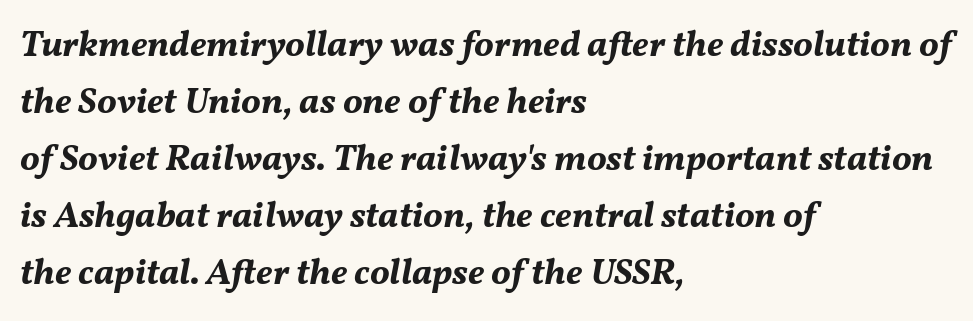
The image shows 37 px bold type, italic (leaning right); set left-aligned, normal line spacing (1.54x), normal letter spacing, not underlined; medium stroke contrast and a medium x-height.
